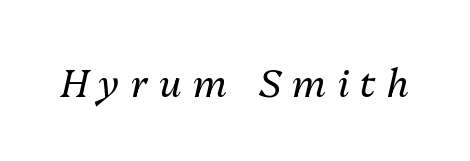
The image shows 38 px regular-weight type, italic (leaning right); set unusually wide letter spacing (+0.3 em), not underlined; medium stroke contrast and a medium x-height.
